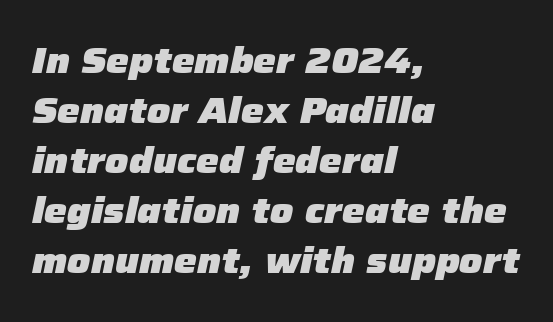
One glance says typical: line gaps are just what's usual. The line texture is even and compact thanks to regular tracking. The lines in this sample share a left origin and differ only in where they stop. Compared with ordinary roman type, these characters are visibly tilted.
